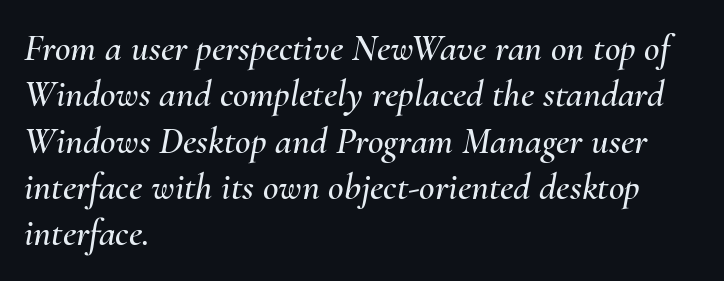
The image shows 38 px text type, italic (leaning right); set left-aligned, line spacing 1.22x, normal letter spacing, not underlined; medium stroke contrast and a small x-height.
